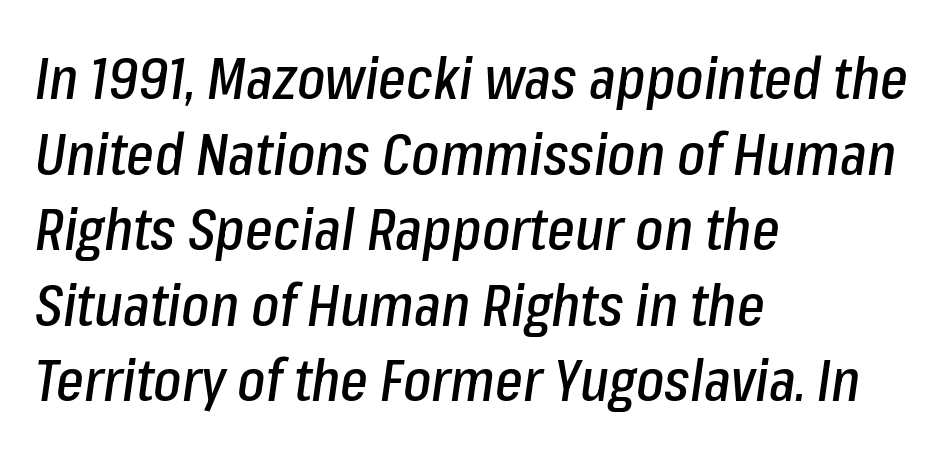
Leading: standard. No word sits above an underline. Students, note that the glyphs here touch the page at normal intervals. Looks like regular typesetting: each glyph gets only the width it needs.
